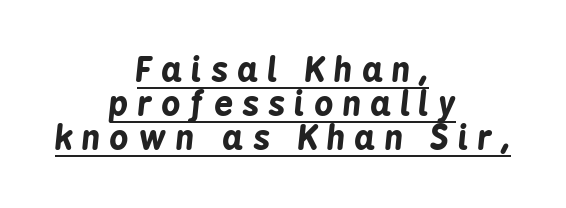
{"italic": "yes", "lean": "right", "slant_degrees": 6, "bold": "yes", "weight": "bold", "width": "condensed", "stroke_contrast": "low", "x_height": "medium", "monospaced": "no", "underline": "yes", "align": "center", "line_spacing": "tight", "line_spacing_ratio": 1.03, "letter_spacing": "wide", "letter_spacing_em": 0.29, "glyph_px": 33}
